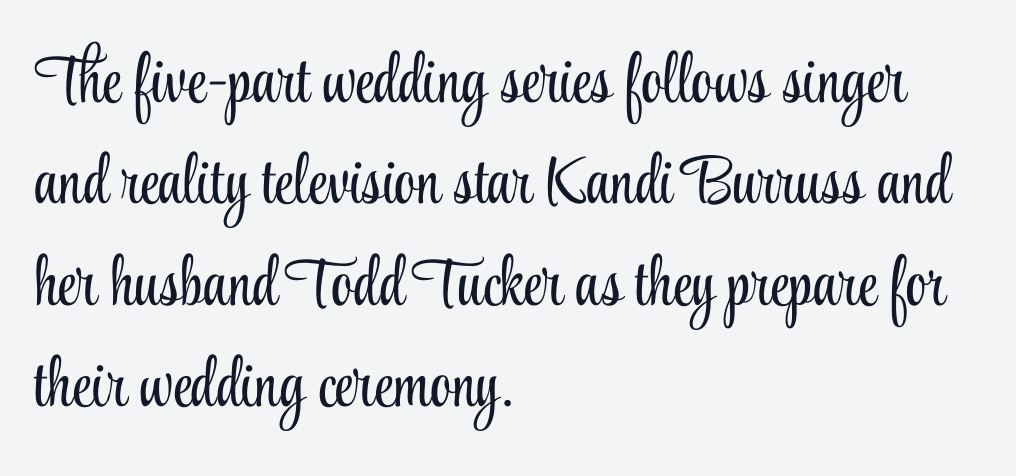
Does extra space separate the letters? No, they use regular spacing. Compared with a typical body face, this is equally light or lighter still. To sum up the face: it has serifs. Note the varied advance widths — an 'i' is clearly narrower than an 'm'. The string is rendered with underlining switched off. Alignment: flush left.
